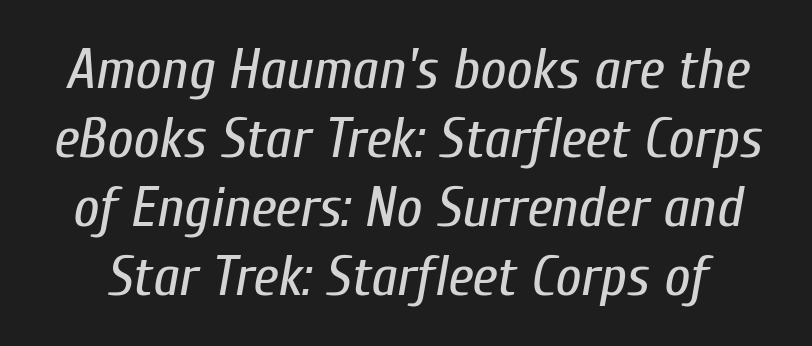
The image shows 57 px regular-weight, condensed type, italic (leaning right); set line spacing 1.21x, normal letter spacing, not underlined; low stroke contrast and a medium x-height.
